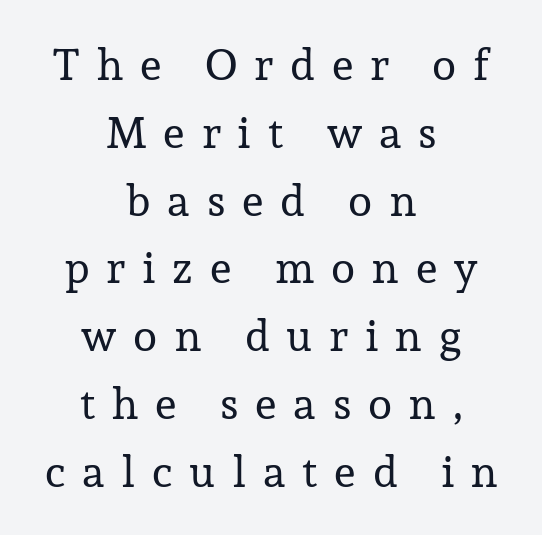
These lines are rendered in a variable-pitch font. Caption: multi-line text, centered on the measure. The letters stand upright; this is a roman face. Words appear elongated and porous because spacing is wide. The strip under each line holds only bare page. Stems and bowls with no extra thickness — not bold.
